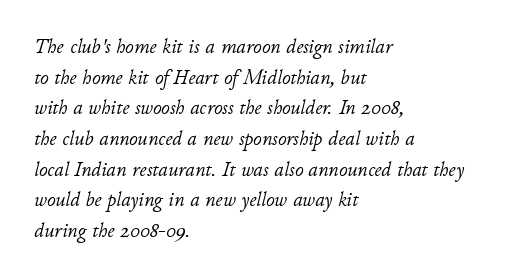
Q: Is the text bold? A: No.
Q: Is the text italic (slanted)? A: Yes, it leans right by about 11 degrees.
Q: Is the text underlined? A: No.
Q: How is the paragraph aligned? A: Left-aligned.
Q: Is the spacing between letters normal or unusually wide? A: Normal.
Q: Is the spacing between lines tight, normal or loose? A: Normal.
